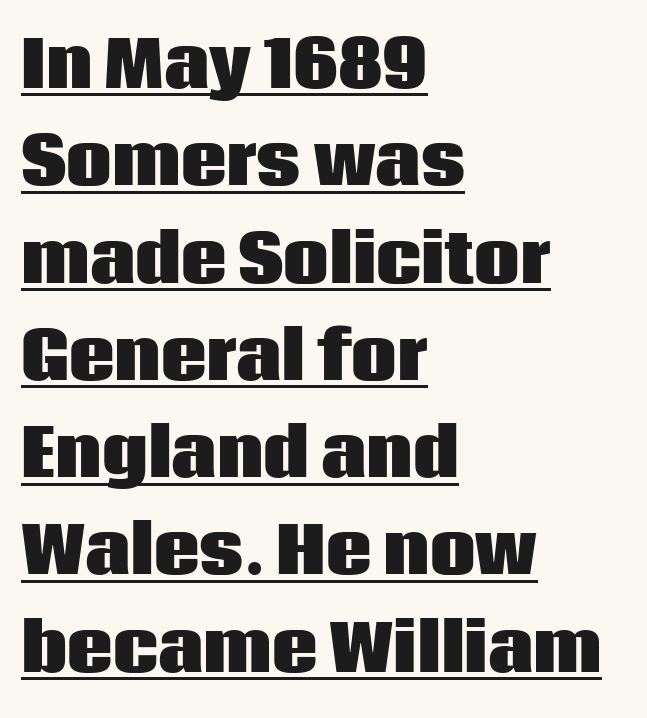
Q: Is the text bold? A: Yes.
Q: Is the text italic (slanted)? A: No, it is upright.
Q: Is the typeface a serif or a sans-serif typeface? A: Sans-serif.
Q: Is the text underlined? A: Yes.
Q: How is the paragraph aligned? A: Left-aligned.
Q: Is the spacing between letters normal or unusually wide? A: Normal.
Q: Is the spacing between lines tight, normal or loose? A: Normal.
Q: Width (condensed, normal, or wide)? A: Normal.
Q: Stroke contrast? A: Low.
Q: x-height? A: Large.
Q: Monospaced? A: No.
